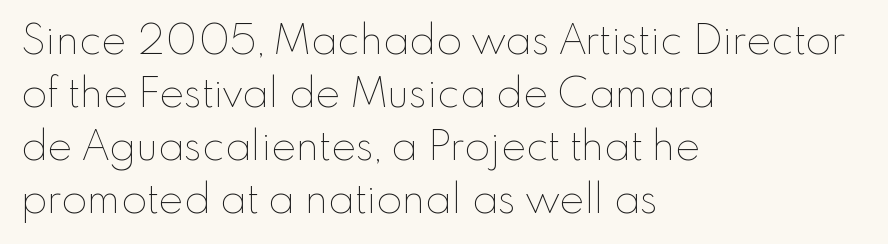
The image shows 42 px thin type, upright; set left-aligned, normal line spacing (1.26x), normal letter spacing, not underlined; low stroke contrast and a small x-height.
